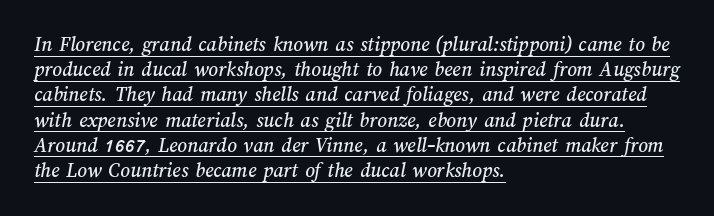
Q: Is the text underlined? A: Yes.
Q: How is the paragraph aligned? A: Left-aligned.
Q: Is the spacing between letters normal or unusually wide? A: Normal.
